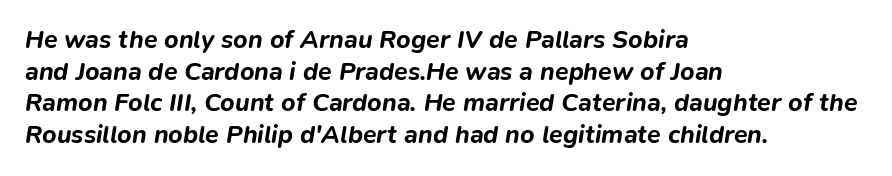
On the weight axis this lands at bold, roughly 700. The tracking reads as untouched default to a designer's eye. The lettering tilts uniformly, giving the passage an italic look. Nobody drew a line under any word here. The ragged edge is on the right, which tells us the setting is flush left.
